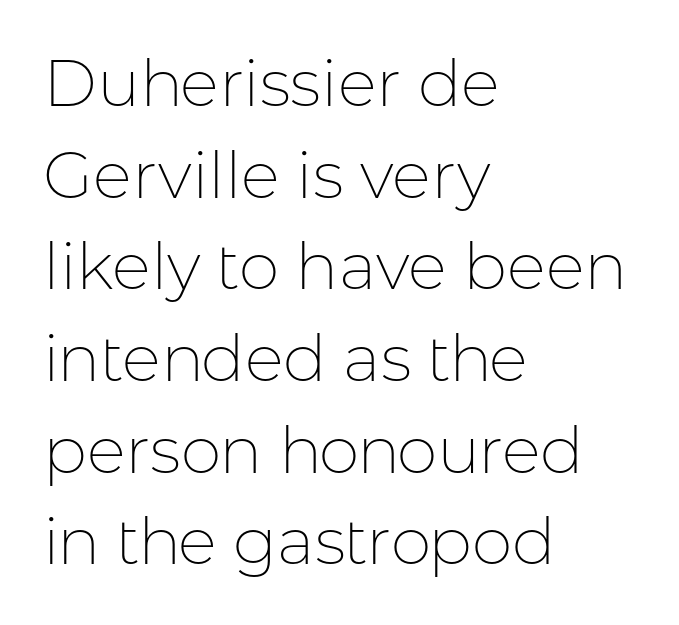
The type is set solid horizontally, with unmodified tracking. Horizontally, the lines are justified to the leading edge only. Think of a printed novel: that variable character pitch is what you see here. The font is comparable to plain body text, perhaps lighter. This sample uses a sans-serif face. Any mark beneath the type? The region is blank.
